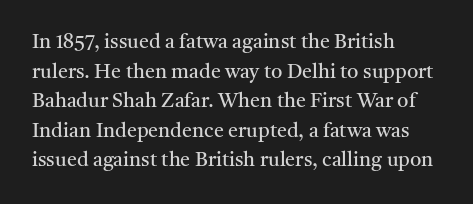
{"italic": "no", "bold": "no", "underline": "no", "align": "left", "line_spacing": "normal", "line_spacing_ratio": 1.48, "letter_spacing": "normal", "letter_spacing_em": 0.0, "glyph_px": 20}
